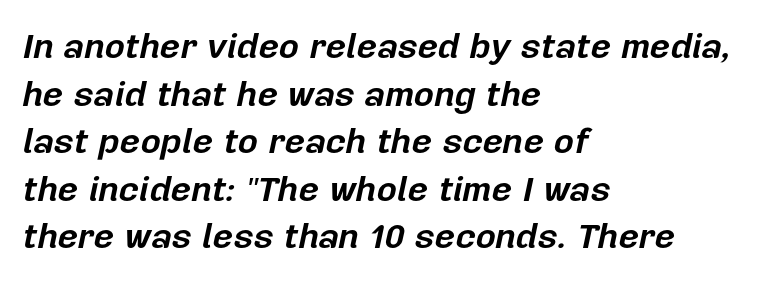
Q: Is the text bold? A: Yes.
Q: Is the text italic (slanted)? A: Yes, it leans right by about 12 degrees.
Q: Is the text underlined? A: No.
Q: How is the paragraph aligned? A: Left-aligned.
Q: Is the spacing between letters normal or unusually wide? A: Normal.
Q: Is the spacing between lines tight, normal or loose? A: Normal.
Q: Width (condensed, normal, or wide)? A: Normal.
Q: Stroke contrast? A: Low.
Q: x-height? A: Medium.
Q: Monospaced? A: No.
